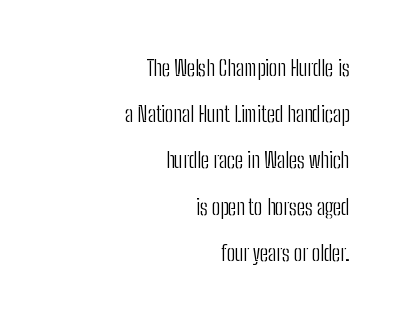
The rendering uses a large line-height, opening up the rows. Words appear dense and cohesive because spacing is normal. A bare baseline throughout the passage. Each stroke keeps to a modest, everyday thickness or less.
